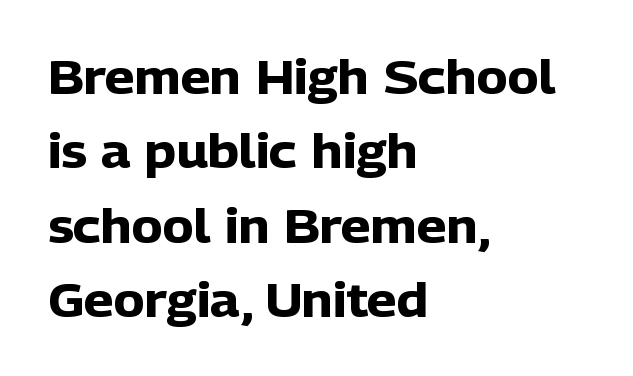
The image shows 47 px heavy sans-serif type, upright; set left-aligned, normal line spacing (1.58x), normal letter spacing, not underlined; low stroke contrast and a medium x-height.
